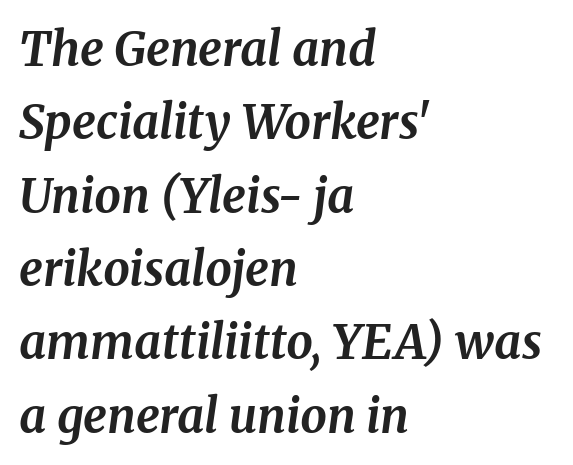
The words here are not underlined. These lines are rendered in a variable-pitch font. What weight is shown? A full bold with thick strokes. Tall strokes in this sample are angled rather than plumb. The line-height multiplier appears to be the usual default.
